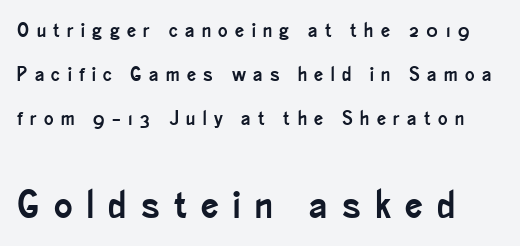
{"serif": "no", "italic": "no", "width": "condensed", "stroke_contrast": "low", "x_height": "small", "monospaced": "no", "underline": "no", "line_spacing": "loose", "line_spacing_ratio": 2.2, "letter_spacing": "wide", "letter_spacing_em": 0.37, "larger_block": "second", "size_ratio": 1.95, "glyph_px": 39}
